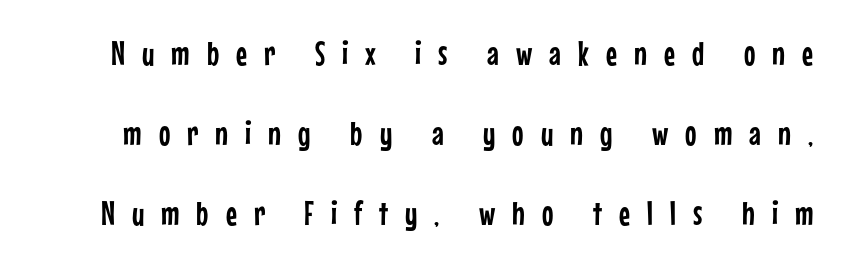
The image shows 34 px condensed sans-serif type, upright; set loose line spacing (2.35x), unusually wide letter spacing (+0.5 em), not underlined; low stroke contrast and a medium x-height.
